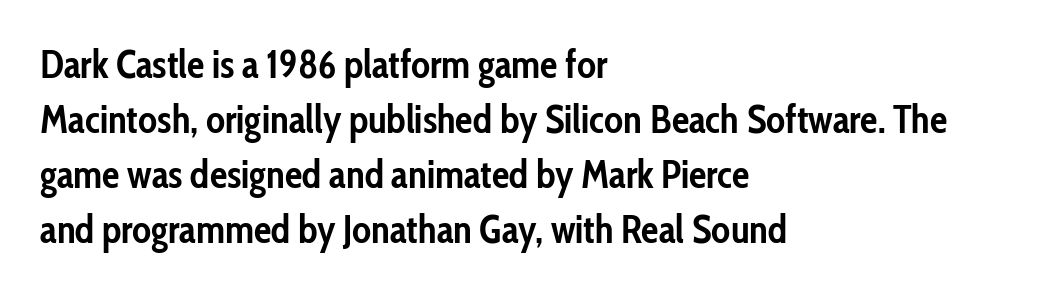
{"serif": "no", "italic": "no", "bold": "yes", "weight": "semibold", "width": "condensed", "stroke_contrast": "low", "x_height": "medium", "monospaced": "no", "underline": "no", "align": "left", "line_spacing": "normal", "line_spacing_ratio": 1.41, "letter_spacing": "normal", "letter_spacing_em": 0.0, "glyph_px": 39}
